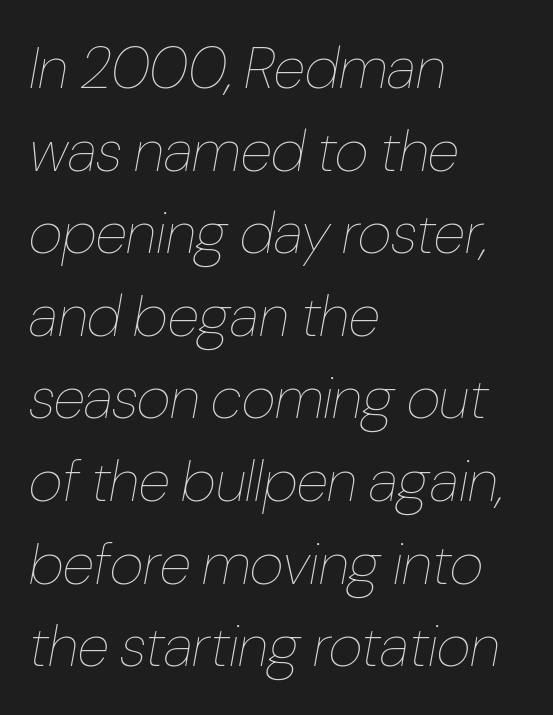
Horizontal alignment here is leftward, the default for most running prose. Spacing verdict: proportional, widths tailored to each character. Yep, that's italic — everything's leaning. Any mark beneath the type? The region is blank. Glyph-to-glyph distance matches everyday printed text. Unbolded letterforms with no extra heft.
